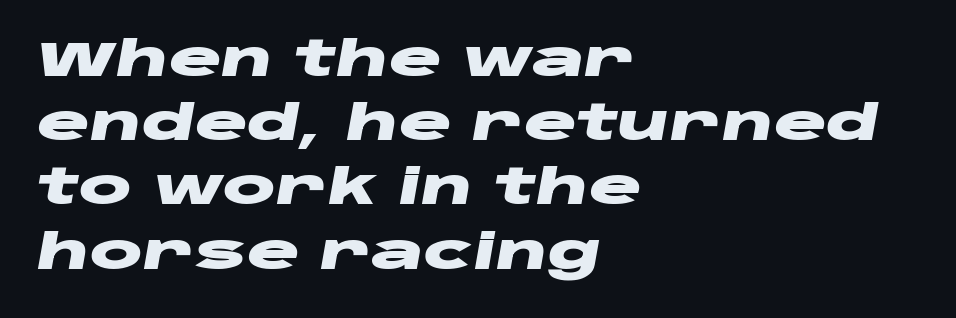
Q: Is the text bold? A: Yes.
Q: Is the text italic (slanted)? A: Yes, it leans right by about 10 degrees.
Q: Is the text underlined? A: No.
Q: How is the paragraph aligned? A: Left-aligned.
Q: Is the spacing between letters normal or unusually wide? A: Normal.
Q: Is the spacing between lines tight, normal or loose? A: Normal.
Q: Width (condensed, normal, or wide)? A: Wide.
Q: Stroke contrast? A: Low.
Q: x-height? A: Large.
Q: Monospaced? A: No.
